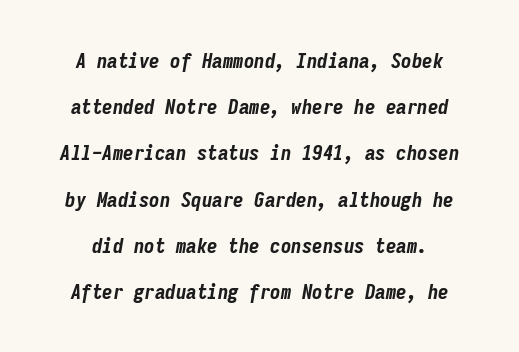
The image shows 21 px bold type, italic (leaning right); set loose line spacing (2.2x), normal letter spacing, not underlined.
